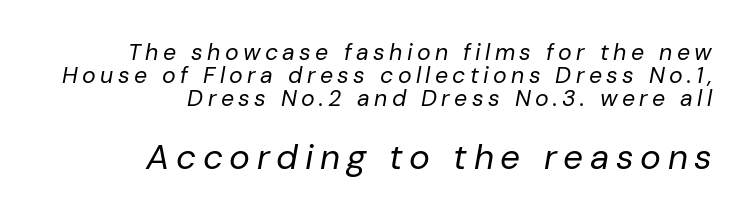
Q: Is the text bold? A: No.
Q: Is the text italic (slanted)? A: Yes, it leans right by about 10 degrees.
Q: Is the text underlined? A: No.
Q: How is the paragraph aligned? A: Right-aligned.
Q: Is the spacing between lines tight, normal or loose? A: Tight.
Q: Which block of text is set in a larger size, the first (top) or the second (bottom)? A: The second (bottom) one.
Q: Width (condensed, normal, or wide)? A: Normal.
Q: Stroke contrast? A: Low.
Q: x-height? A: Medium.
Q: Monospaced? A: No.
